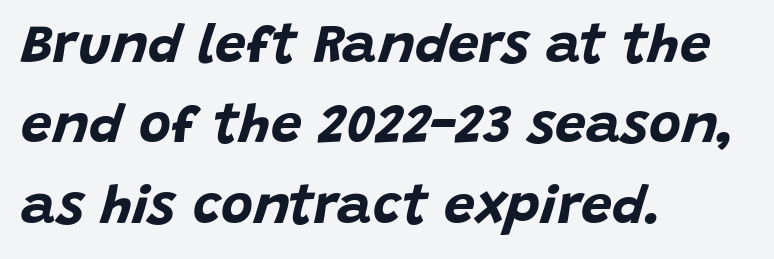
Q: Is the text bold? A: Yes.
Q: Is the text italic (slanted)? A: Yes, it leans right by about 15 degrees.
Q: Is the text underlined? A: No.
Q: How is the paragraph aligned? A: Left-aligned.
Q: Is the spacing between letters normal or unusually wide? A: Normal.
Q: Is the spacing between lines tight, normal or loose? A: Normal.
Q: Width (condensed, normal, or wide)? A: Normal.
Q: Stroke contrast? A: Low.
Q: x-height? A: Large.
Q: Monospaced? A: No.
